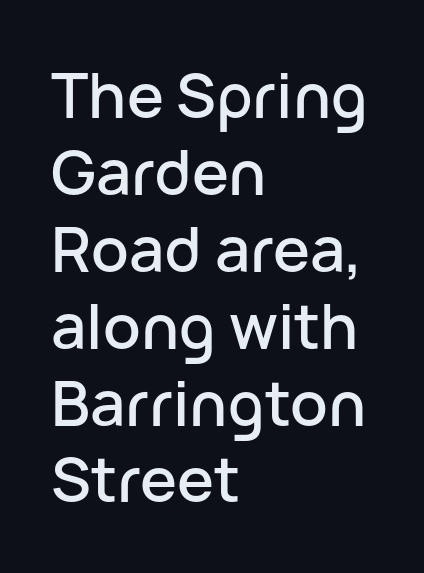
Q: Is the text italic (slanted)? A: No, it is upright.
Q: Is the typeface a serif or a sans-serif typeface? A: Sans-serif.
Q: Is the text underlined? A: No.
Q: How is the paragraph aligned? A: Left-aligned.
Q: Is the spacing between letters normal or unusually wide? A: Normal.
Q: Width (condensed, normal, or wide)? A: Normal.
Q: Stroke contrast? A: Low.
Q: x-height? A: Medium.
Q: Monospaced? A: No.
